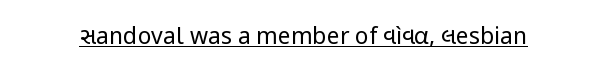
The image shows 23 px text type, upright; set normal letter spacing, underlined.
